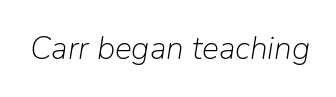
No extra ink here — the face is not bold. Tracking value appears to be zero — textbook default spacing. A typesetter would call this proportional, since set widths differ per character. Beneath every word, the page is bare. This is oblique type, the kind used for emphasis or titles.
